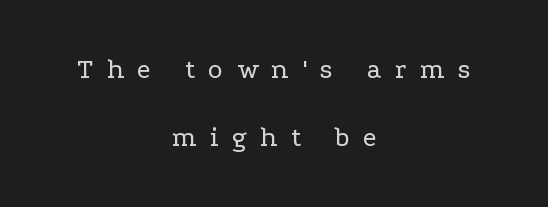
In terms of posture, this sample is upright. This sample trades compactness for vertical openness between lines. Is this a heavy cut? Hardly; it is regular or lighter. The specimen omits any rule beneath the text block's lines. Serif or sans? Serif — the stroke terminals have little feet.
